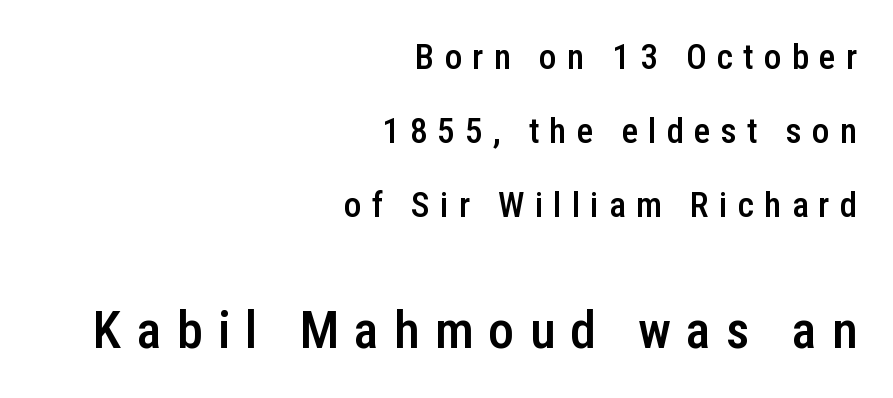
The image shows 52 px semibold, condensed sans-serif type, upright; set right-aligned, loose line spacing (2.11x), unusually wide letter spacing (+0.29 em), not underlined; the second (bottom) block is 1.49x larger; low stroke contrast and a medium x-height.
